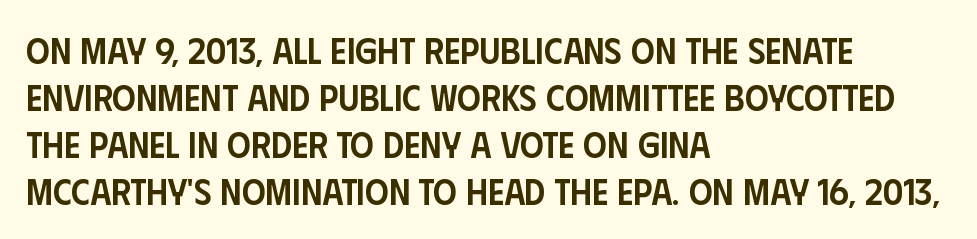
Q: Is the text bold? A: Semi-bold.
Q: Is the text italic (slanted)? A: No, it is upright.
Q: Is the typeface a serif or a sans-serif typeface? A: Sans-serif.
Q: Is the text underlined? A: No.
Q: How is the paragraph aligned? A: Left-aligned.
Q: Is the spacing between letters normal or unusually wide? A: Normal.
Q: Is the spacing between lines tight, normal or loose? A: Normal.
Q: Width (condensed, normal, or wide)? A: Condensed.
Q: Stroke contrast? A: Low.
Q: x-height? A: Large.
Q: Monospaced? A: No.
